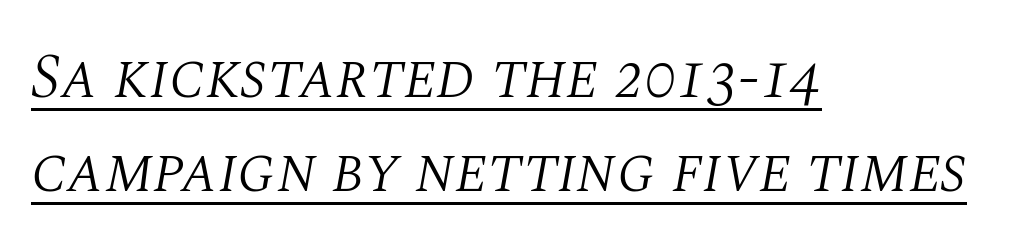
Q: Is the text bold? A: No.
Q: Is the text italic (slanted)? A: Yes, it leans right by about 10 degrees.
Q: Is the typeface a serif or a sans-serif typeface? A: Serif.
Q: Is the text underlined? A: Yes.
Q: How is the paragraph aligned? A: Left-aligned.
Q: Is the spacing between letters normal or unusually wide? A: Normal.
Q: Is the spacing between lines tight, normal or loose? A: Normal.
Q: Width (condensed, normal, or wide)? A: Normal.
Q: Stroke contrast? A: Medium.
Q: x-height? A: Large.
Q: Monospaced? A: No.
